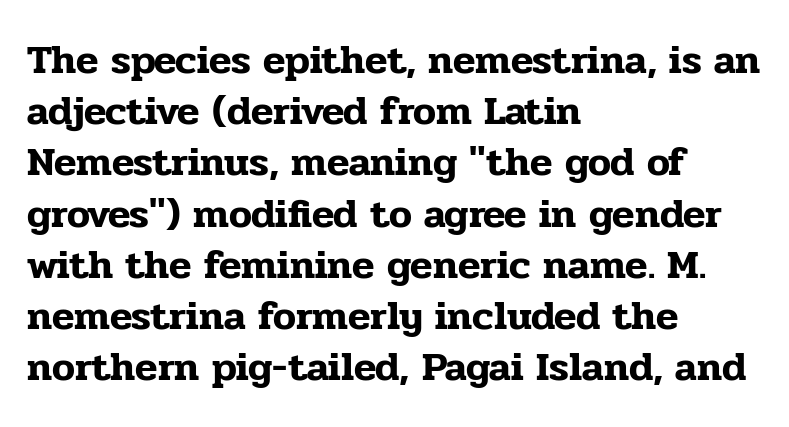
The image shows 41 px serif type, upright; set left-aligned, normal line spacing (1.25x), normal letter spacing, not underlined; low stroke contrast and a medium x-height.
